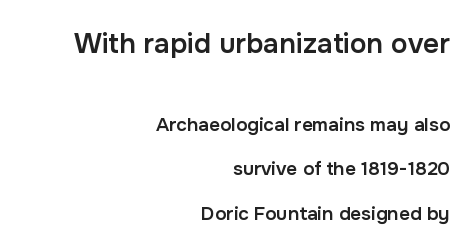
Q: Is the text bold? A: Semi-bold.
Q: Is the text italic (slanted)? A: No, it is upright.
Q: Is the typeface a serif or a sans-serif typeface? A: Sans-serif.
Q: Is the text underlined? A: No.
Q: How is the paragraph aligned? A: Right-aligned.
Q: Is the spacing between letters normal or unusually wide? A: Normal.
Q: Is the spacing between lines tight, normal or loose? A: Loose.
Q: Which block of text is set in a larger size, the first (top) or the second (bottom)? A: The first (top) one.
Q: Width (condensed, normal, or wide)? A: Normal.
Q: Stroke contrast? A: Low.
Q: x-height? A: Medium.
Q: Monospaced? A: No.
